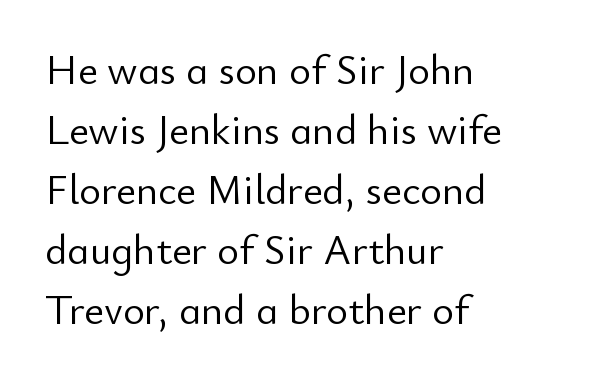
The image shows 42 px light sans-serif type, upright; set left-aligned, normal line spacing (1.43x), normal letter spacing, not underlined; low stroke contrast and a small x-height.
